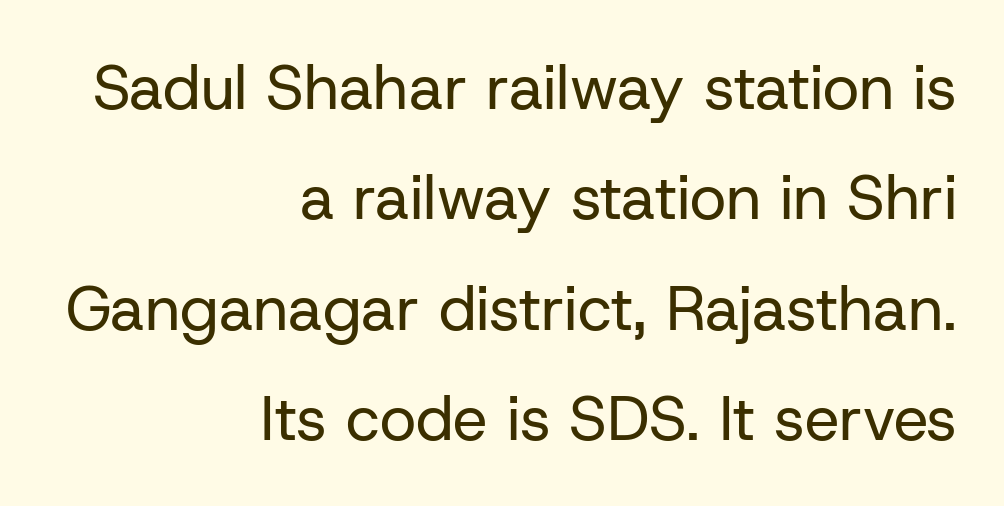
Q: Is the text bold? A: No.
Q: Is the text italic (slanted)? A: No, it is upright.
Q: Is the typeface a serif or a sans-serif typeface? A: Sans-serif.
Q: Is the text underlined? A: No.
Q: How is the paragraph aligned? A: Right-aligned.
Q: Is the spacing between letters normal or unusually wide? A: Normal.
Q: Width (condensed, normal, or wide)? A: Normal.
Q: Stroke contrast? A: Low.
Q: x-height? A: Medium.
Q: Monospaced? A: No.
